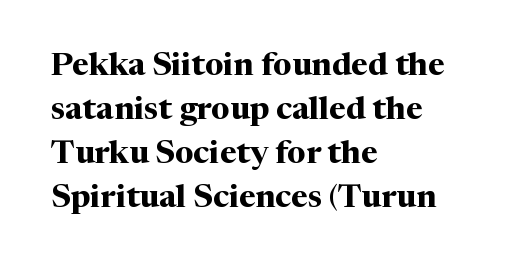
Q: Is the text bold? A: Yes.
Q: Is the text italic (slanted)? A: No, it is upright.
Q: Is the typeface a serif or a sans-serif typeface? A: Serif.
Q: Is the text underlined? A: No.
Q: How is the paragraph aligned? A: Left-aligned.
Q: Is the spacing between letters normal or unusually wide? A: Normal.
Q: Is the spacing between lines tight, normal or loose? A: Normal.
Q: Width (condensed, normal, or wide)? A: Normal.
Q: Stroke contrast? A: Medium.
Q: x-height? A: Medium.
Q: Monospaced? A: No.
